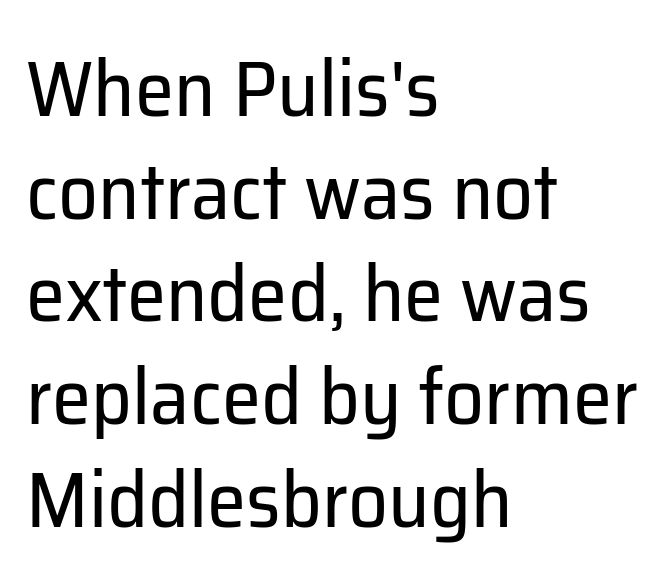
The image shows 79 px regular-weight sans-serif type, upright; set left-aligned, normal line spacing (1.3x), normal letter spacing, not underlined; low stroke contrast and a medium x-height.
